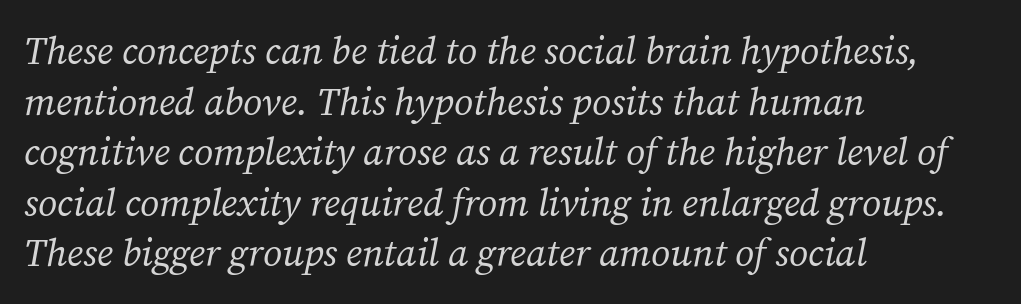
{"serif": "yes", "italic": "yes", "lean": "right", "slant_degrees": 12, "bold": "no", "weight": "regular", "width": "normal", "stroke_contrast": "medium", "x_height": "medium", "monospaced": "no", "underline": "no", "align": "left", "line_spacing": "normal", "line_spacing_ratio": 1.33, "letter_spacing": "normal", "letter_spacing_em": 0.0, "glyph_px": 38}
